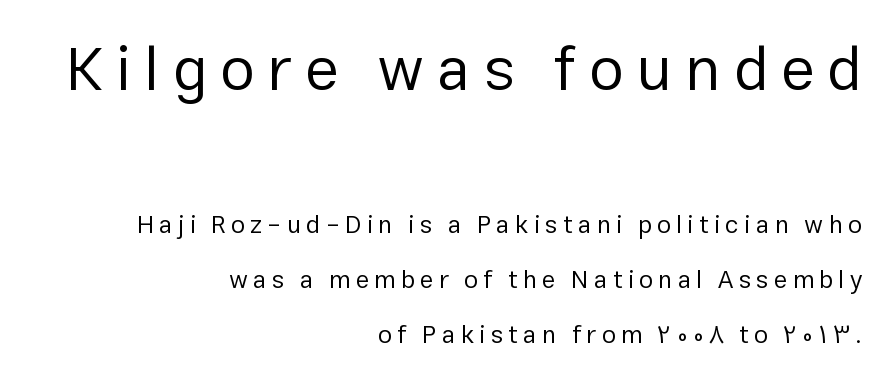
{"serif": "no", "italic": "no", "bold": "no", "weight": "regular", "width": "normal", "stroke_contrast": "low", "x_height": "medium", "monospaced": "no", "underline": "no", "align": "right", "line_spacing": "loose", "line_spacing_ratio": 2.2, "letter_spacing": "wide", "letter_spacing_em": 0.21, "larger_block": "first", "size_ratio": 2.48, "glyph_px": 62}
